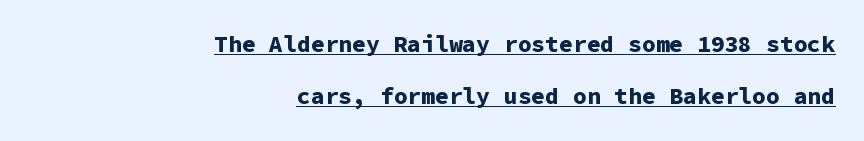
The rendered words wear a rule along their underside. The paragraph shown leans on its right margin. The specimen reads as upright at a glance. On the weight axis this lands at bold, roughly 700.
